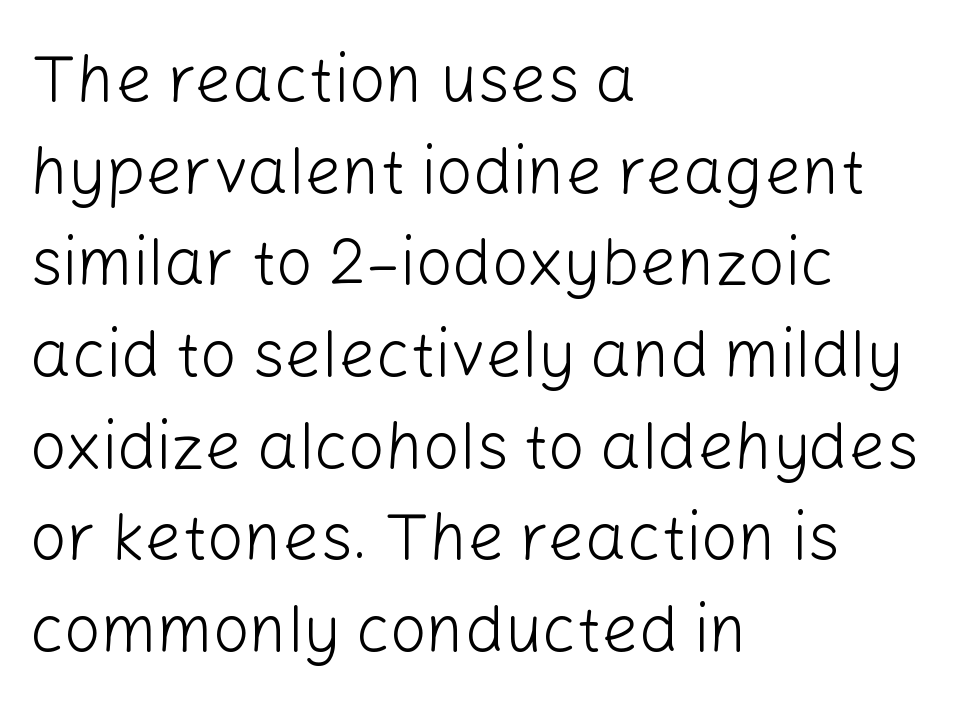
Proportional: the letters do not fall into vertical columns. The typeface has the unassuming heft of standard copy or less. Check under the words: just untouched page. These lines are set flush left with a ragged right edge.
